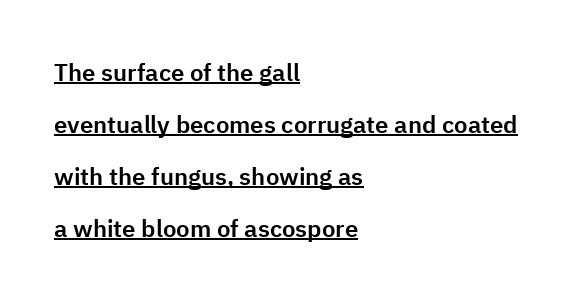
Q: Is the text italic (slanted)? A: No, it is upright.
Q: Is the text underlined? A: Yes.
Q: How is the paragraph aligned? A: Left-aligned.
Q: Is the spacing between letters normal or unusually wide? A: Normal.
Q: Is the spacing between lines tight, normal or loose? A: Loose.
